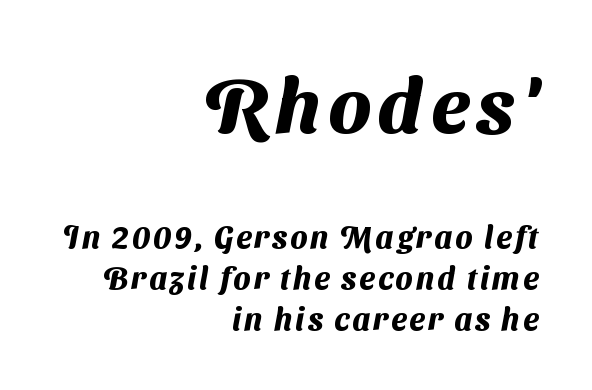
The image shows 77 px heavy sans-serif type; set right-aligned, normal line spacing (1.31x), not underlined; the first (top) block is 2.48x larger; medium stroke contrast and a medium x-height.
